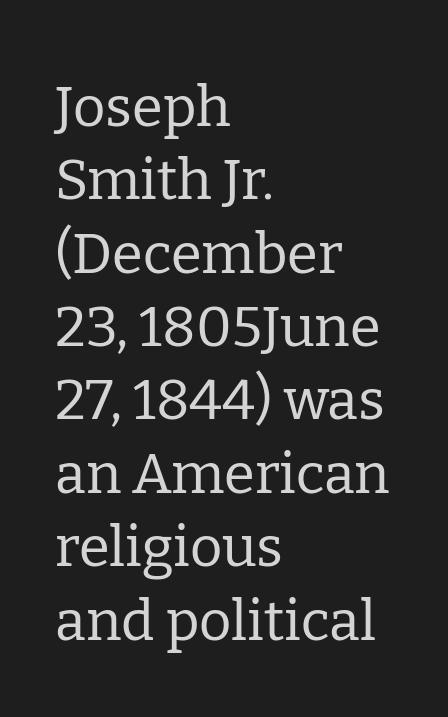
Q: Is the text bold? A: No.
Q: Is the text italic (slanted)? A: No, it is upright.
Q: Is the typeface a serif or a sans-serif typeface? A: Serif.
Q: Is the text underlined? A: No.
Q: How is the paragraph aligned? A: Left-aligned.
Q: Is the spacing between letters normal or unusually wide? A: Normal.
Q: Is the spacing between lines tight, normal or loose? A: Normal.
Q: Width (condensed, normal, or wide)? A: Normal.
Q: Stroke contrast? A: Low.
Q: x-height? A: Medium.
Q: Monospaced? A: No.
